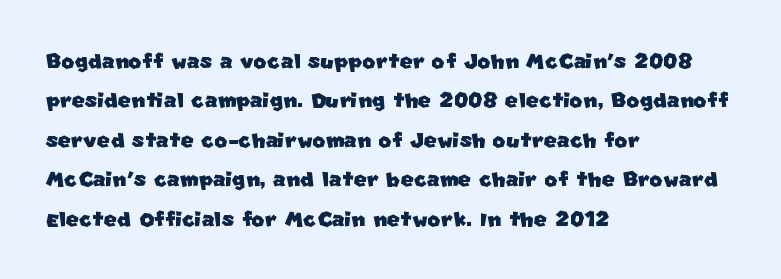
The image shows 28 px sans-serif type; set left-aligned, normal line spacing (1.41x), normal letter spacing, not underlined; low stroke contrast and a large x-height.
